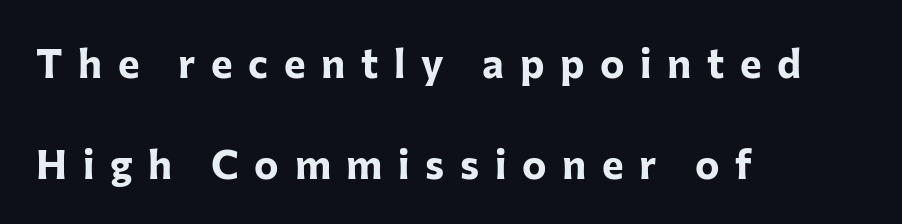
The image shows 41 px bold sans-serif type, upright; set left-aligned, loose line spacing (2.46x), unusually wide letter spacing (+0.38 em), not underlined; low stroke contrast and a medium x-height.
